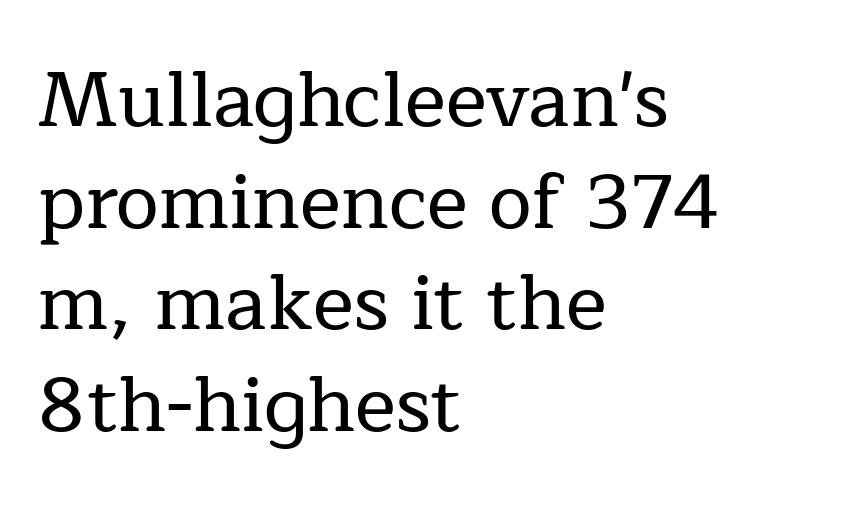
Posture: straight, roman, zero tilt. The rendering anchors every line to the left-hand side. Summary of vertical rhythm: regular, with standard interline spacing. This sample has the flowing, uneven cadence of proportional lettering. Caption: standard tracking, unaltered.
